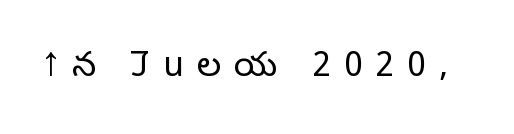
The image shows 34 px light sans-serif type, upright; set unusually wide letter spacing (+0.38 em), not underlined; low stroke contrast and a medium x-height.
